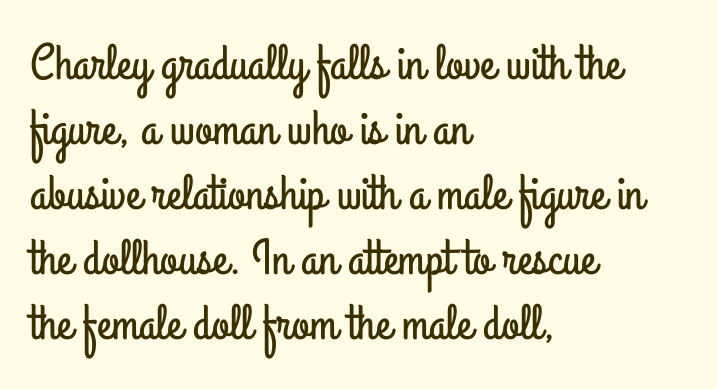
Anything drawn beneath the words? Only blank space. Typeset ragged right — the left edge is the straight one. Proportional: the letters do not fall into vertical columns. Classification — sans serif. The space between consecutive lines is moderate. In terms of letterspacing, this is plain default setting.
